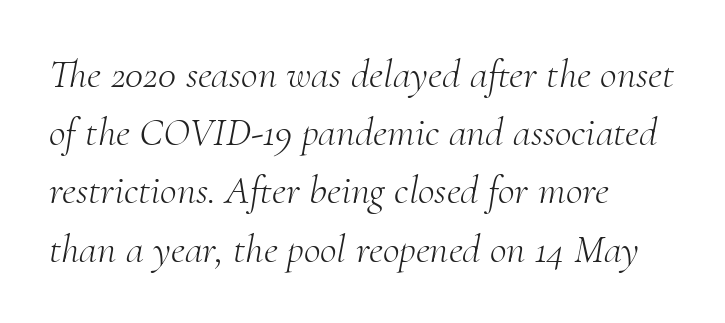
{"serif": "yes", "italic": "yes", "lean": "right", "slant_degrees": 10, "bold": "no", "weight": "light", "width": "normal", "stroke_contrast": "medium", "x_height": "small", "monospaced": "no", "underline": "no", "align": "left", "line_spacing": "normal", "line_spacing_ratio": 1.42, "letter_spacing": "normal", "letter_spacing_em": 0.0, "glyph_px": 41}
